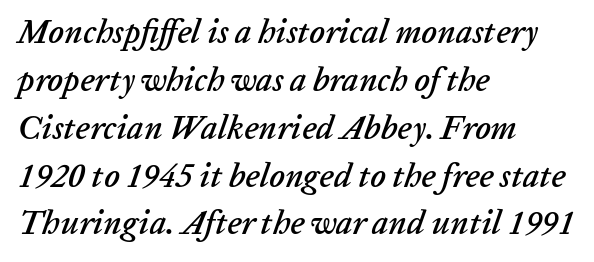
{"italic": "yes", "lean": "right", "slant_degrees": 20, "width": "normal", "stroke_contrast": "low", "x_height": "medium", "monospaced": "no", "underline": "no", "align": "left", "line_spacing": "normal", "line_spacing_ratio": 1.45, "letter_spacing": "normal", "letter_spacing_em": 0.0, "glyph_px": 33}
